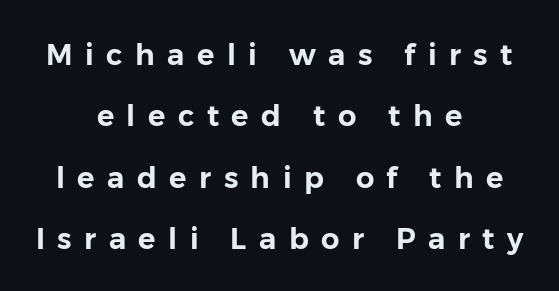
{"serif": "no", "italic": "no", "width": "normal", "stroke_contrast": "low", "x_height": "medium", "monospaced": "no", "underline": "no", "align": "center", "line_spacing": "loose", "line_spacing_ratio": 2.12, "letter_spacing": "wide", "letter_spacing_em": 0.43, "glyph_px": 29}
